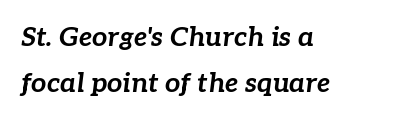
The image shows 27 px bold type, italic (leaning right); set left-aligned, line spacing 1.71x, normal letter spacing, not underlined.
